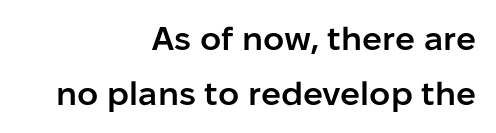
Q: Is the text bold? A: Semi-bold.
Q: Is the text italic (slanted)? A: No, it is upright.
Q: Is the typeface a serif or a sans-serif typeface? A: Sans-serif.
Q: Is the text underlined? A: No.
Q: How is the paragraph aligned? A: Right-aligned.
Q: Is the spacing between letters normal or unusually wide? A: Normal.
Q: Is the spacing between lines tight, normal or loose? A: Normal.
Q: Width (condensed, normal, or wide)? A: Normal.
Q: Stroke contrast? A: Low.
Q: x-height? A: Medium.
Q: Monospaced? A: No.
